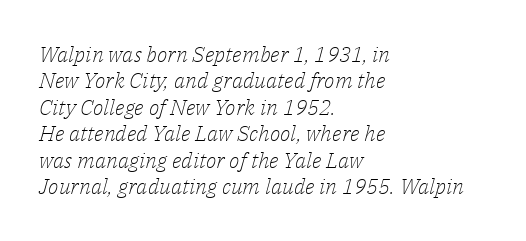
Q: Is the text bold? A: No.
Q: Is the text italic (slanted)? A: Yes, it leans right by about 14 degrees.
Q: Is the text underlined? A: No.
Q: How is the paragraph aligned? A: Left-aligned.
Q: Is the spacing between letters normal or unusually wide? A: Normal.
